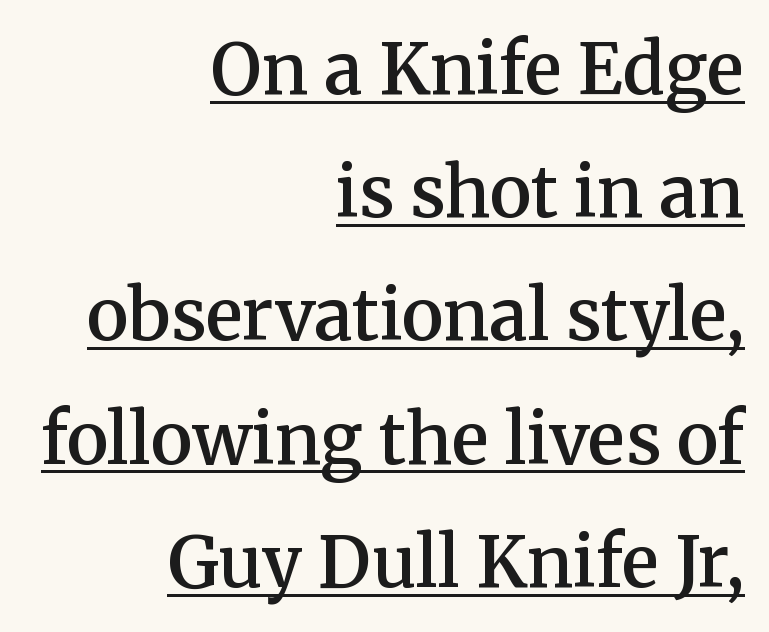
Q: Is the text bold? A: Semi-bold.
Q: Is the text italic (slanted)? A: No, it is upright.
Q: Is the typeface a serif or a sans-serif typeface? A: Serif.
Q: Is the text underlined? A: Yes.
Q: How is the paragraph aligned? A: Right-aligned.
Q: Is the spacing between letters normal or unusually wide? A: Normal.
Q: Width (condensed, normal, or wide)? A: Normal.
Q: Stroke contrast? A: Medium.
Q: x-height? A: Medium.
Q: Monospaced? A: No.
